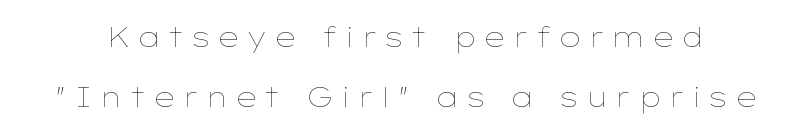
The image shows 27 px text type, upright; set loose line spacing (2.24x), unusually wide letter spacing (+0.24 em), not underlined.
